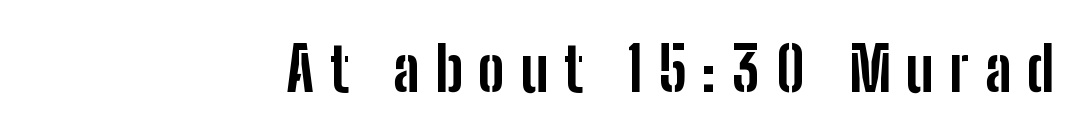
The image shows 60 px bold, condensed sans-serif type, upright; set unusually wide letter spacing (+0.26 em), not underlined; low stroke contrast and a medium x-height.
